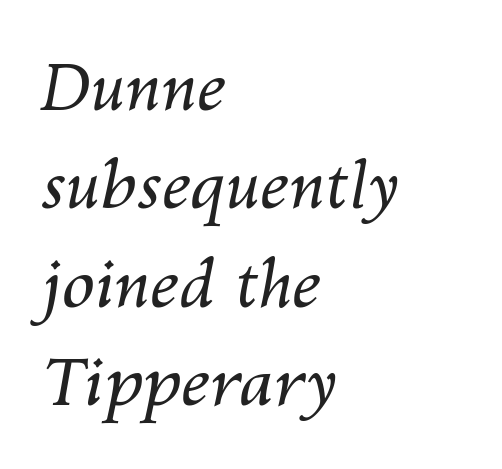
The image shows 66 px regular-weight type, italic (leaning right); set left-aligned, normal line spacing (1.49x), normal letter spacing, not underlined; medium stroke contrast and a medium x-height.
